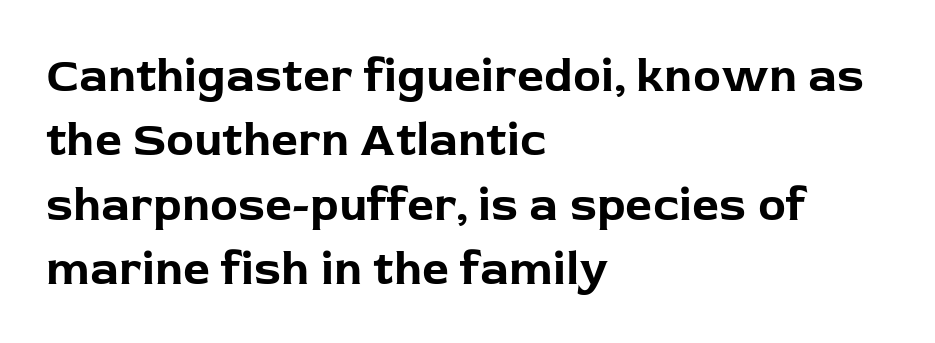
The image shows 47 px bold sans-serif type, upright; set left-aligned, normal line spacing (1.37x), normal letter spacing, not underlined; low stroke contrast and a medium x-height.
